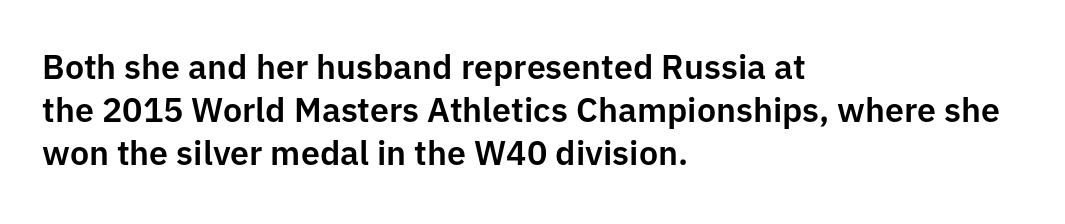
Leading: standard. A typesetter would call this proportional, since set widths differ per character. Just letters on the line, the space beneath them empty. In terms of letterspacing, this is plain default setting. Style check: upright. Are there feet on the stems? There aren't — it's a sans.
